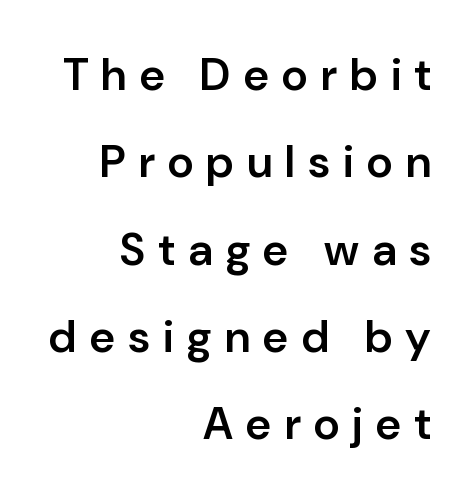
This is the regular roman posture of the typeface. Quick note: underline off. In terms of leading, this rendering errs on the spacious side. Short and long lines alike share a common ending point at right. Weight check: semibold — heavier than regular, not quite bold.
